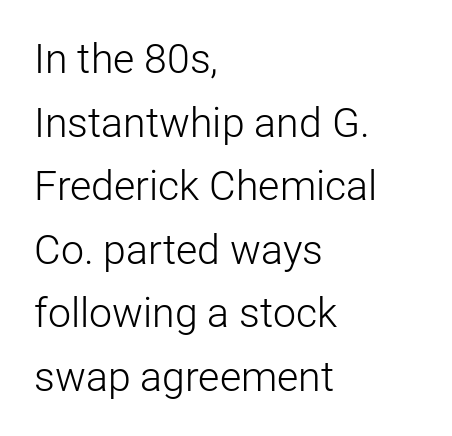
Q: Is the text bold? A: No.
Q: Is the text italic (slanted)? A: No, it is upright.
Q: Is the typeface a serif or a sans-serif typeface? A: Sans-serif.
Q: Is the text underlined? A: No.
Q: How is the paragraph aligned? A: Left-aligned.
Q: Is the spacing between letters normal or unusually wide? A: Normal.
Q: Is the spacing between lines tight, normal or loose? A: Normal.
Q: Width (condensed, normal, or wide)? A: Normal.
Q: Stroke contrast? A: Low.
Q: x-height? A: Medium.
Q: Monospaced? A: No.
